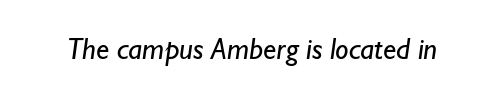
Q: Is the text bold? A: No.
Q: Is the typeface a serif or a sans-serif typeface? A: Sans-serif.
Q: Is the text underlined? A: No.
Q: Is the spacing between letters normal or unusually wide? A: Normal.
Q: Width (condensed, normal, or wide)? A: Normal.
Q: Stroke contrast? A: Low.
Q: x-height? A: Small.
Q: Monospaced? A: No.
